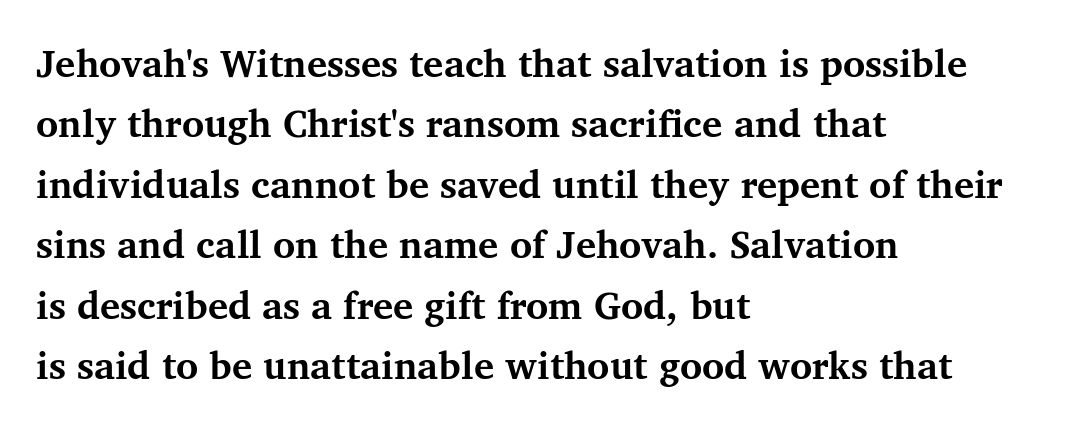
The image shows 38 px bold serif type, upright; set left-aligned, normal line spacing (1.59x), normal letter spacing, not underlined; medium stroke contrast and a medium x-height.
